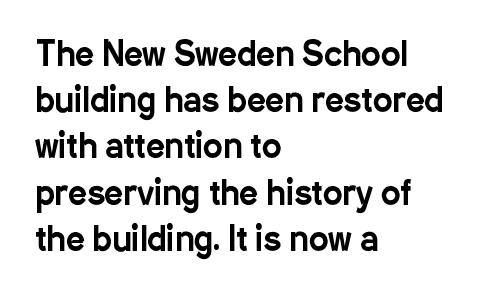
{"serif": "no", "italic": "no", "width": "condensed", "stroke_contrast": "low", "x_height": "medium", "monospaced": "no", "underline": "no", "align": "left", "line_spacing": "normal", "line_spacing_ratio": 1.4, "letter_spacing": "normal", "letter_spacing_em": 0.0, "glyph_px": 33}
